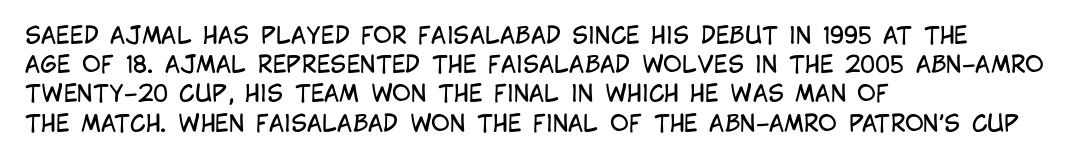
Q: Is the text bold? A: No.
Q: Is the text italic (slanted)? A: No, it is upright.
Q: Is the text underlined? A: No.
Q: How is the paragraph aligned? A: Left-aligned.
Q: Is the spacing between letters normal or unusually wide? A: Normal.
Q: Is the spacing between lines tight, normal or loose? A: Normal.
